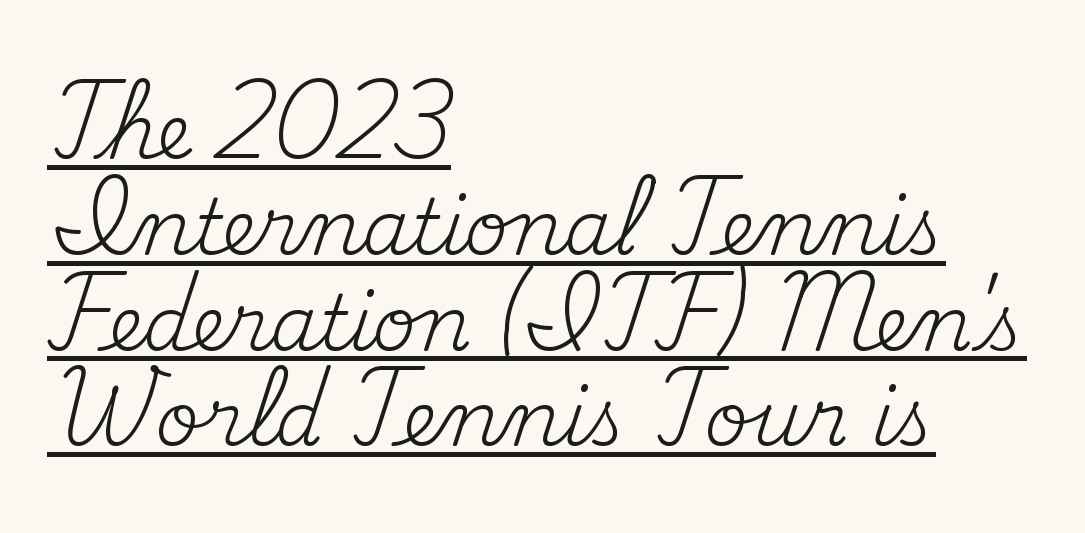
{"serif": "yes", "bold": "no", "weight": "regular", "width": "normal", "stroke_contrast": "medium", "x_height": "small", "monospaced": "no", "underline": "yes", "align": "left", "line_spacing": "normal", "line_spacing_ratio": 1.26, "letter_spacing": "normal", "letter_spacing_em": 0.0, "glyph_px": 76}
